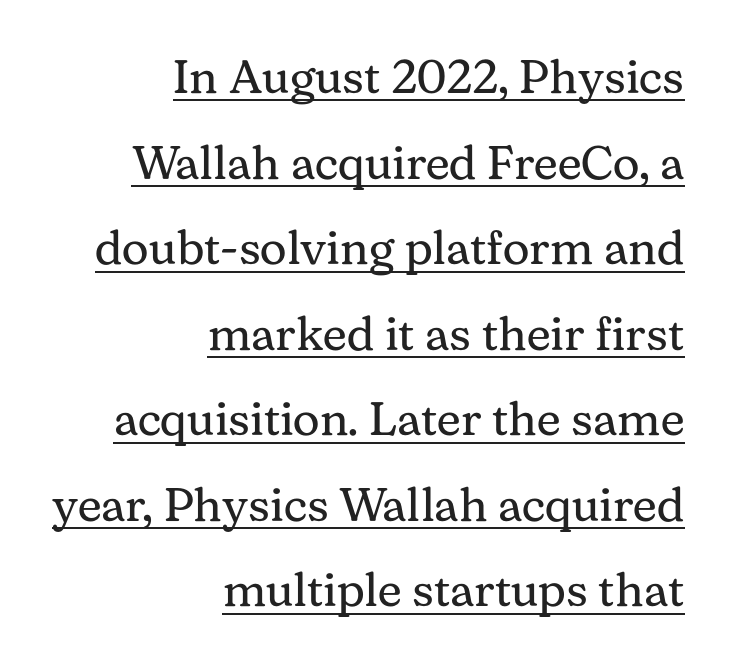
The line texture is even and compact thanks to regular tracking. The rendering uses the underline text-decoration. Looks like regular typesetting: each glyph gets only the width it needs. Weight: not bold — regular or lighter.
